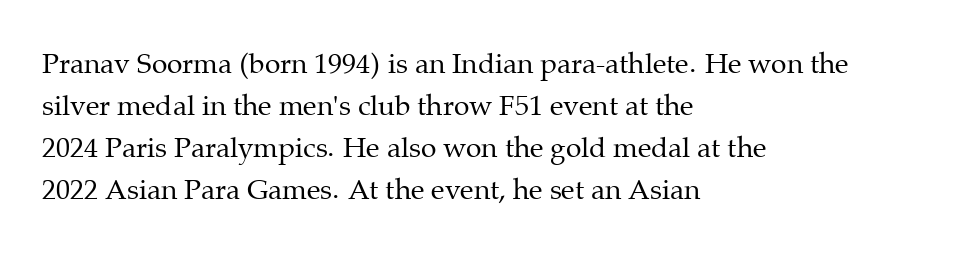
The image shows 28 px regular-weight serif type, upright; set left-aligned, normal line spacing (1.5x), normal letter spacing, not underlined; medium stroke contrast and a medium x-height.
